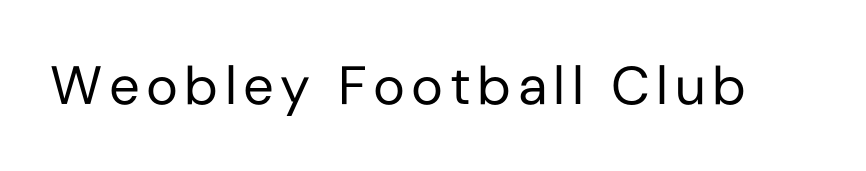
{"serif": "no", "italic": "no", "bold": "no", "weight": "regular", "width": "normal", "stroke_contrast": "low", "x_height": "medium", "monospaced": "no", "underline": "no", "glyph_px": 54}
